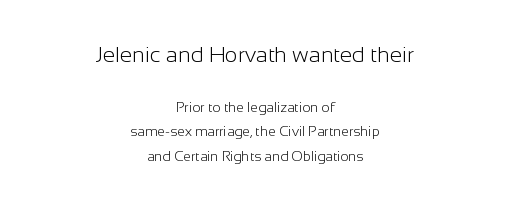
The image shows 22 px text type, upright; set centered, line spacing 1.77x, normal letter spacing, not underlined; the first (top) block is 1.57x larger.
